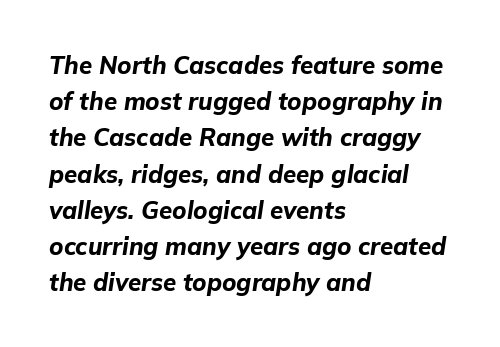
{"italic": "yes", "lean": "right", "slant_degrees": 9, "bold": "yes", "underline": "no", "align": "left", "line_spacing": "normal", "line_spacing_ratio": 1.51, "letter_spacing": "normal", "letter_spacing_em": 0.0, "glyph_px": 24}
